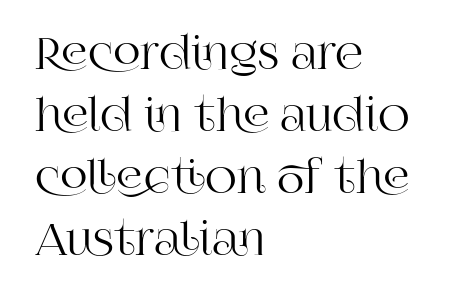
The image shows 44 px serif type, upright; set left-aligned, normal line spacing (1.41x), normal letter spacing, not underlined; high stroke contrast and a large x-height.
